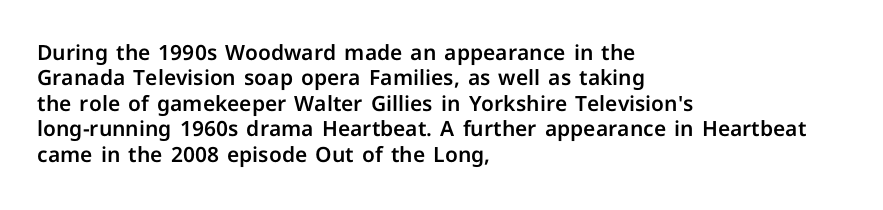
The image shows 21 px text type, upright; set left-aligned, line spacing 1.21x, normal letter spacing, not underlined.
